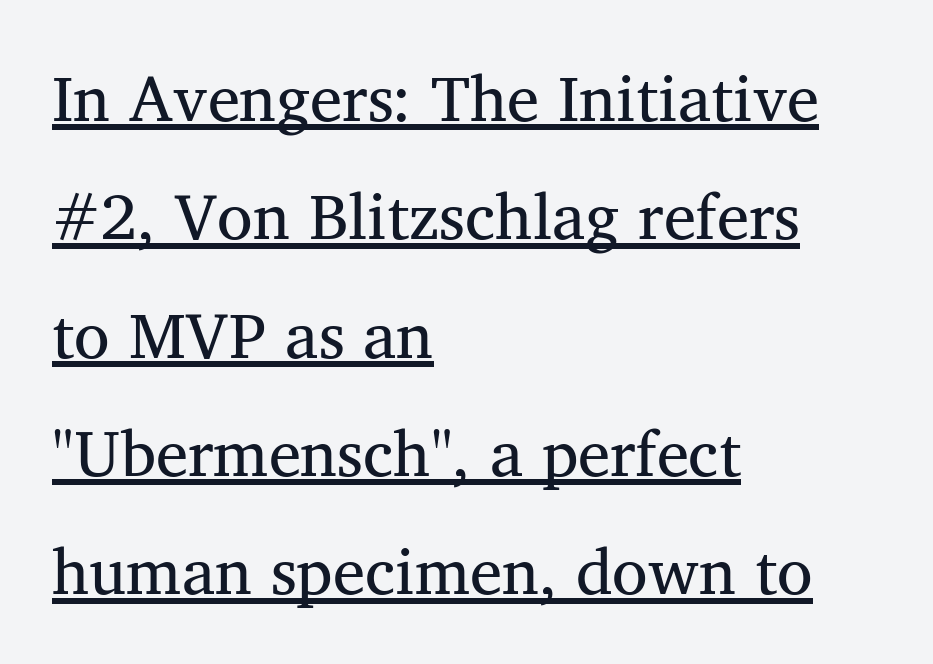
The image shows 65 px regular-weight serif type, upright; set left-aligned, line spacing 1.82x, normal letter spacing, underlined; medium stroke contrast and a medium x-height.
